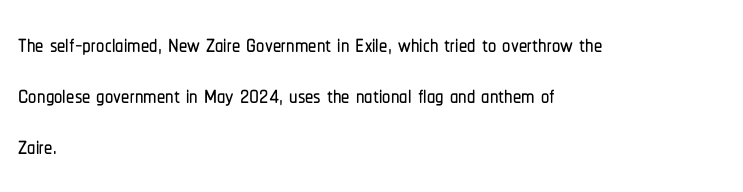
Descender tails drop into unmarked territory. The passage shown is typed in a proportional face where columns would drift. Line spacing here is normal. The text block is weighted toward the left margin, trailing off unevenly rightward.
